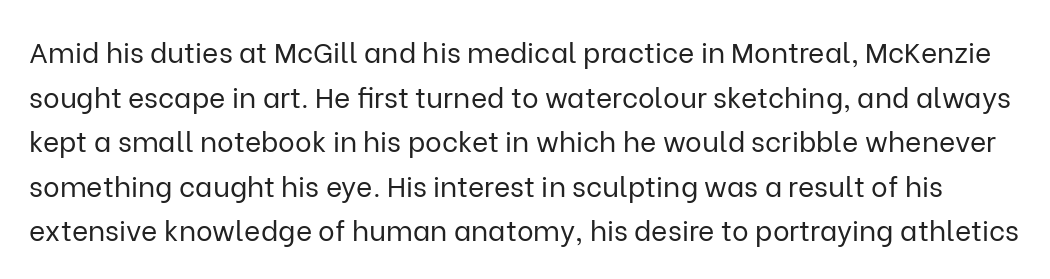
Q: Is the text bold? A: No.
Q: Is the text italic (slanted)? A: No, it is upright.
Q: Is the typeface a serif or a sans-serif typeface? A: Sans-serif.
Q: Is the text underlined? A: No.
Q: Is the spacing between letters normal or unusually wide? A: Normal.
Q: Is the spacing between lines tight, normal or loose? A: Normal.
Q: Width (condensed, normal, or wide)? A: Normal.
Q: Stroke contrast? A: Low.
Q: x-height? A: Medium.
Q: Monospaced? A: No.
